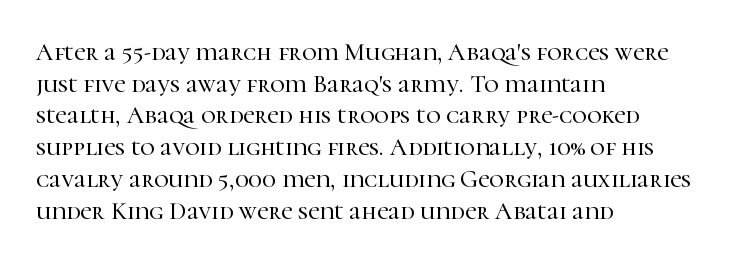
{"italic": "no", "underline": "no", "align": "left", "line_spacing": "normal", "line_spacing_ratio": 1.27, "letter_spacing": "normal", "letter_spacing_em": 0.0, "glyph_px": 25}
